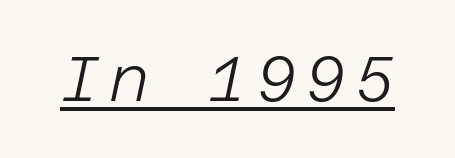
Q: Is the text bold? A: No.
Q: Is the text italic (slanted)? A: Yes, it leans right by about 12 degrees.
Q: Is the text underlined? A: Yes.
Q: Width (condensed, normal, or wide)? A: Normal.
Q: Stroke contrast? A: Low.
Q: x-height? A: Large.
